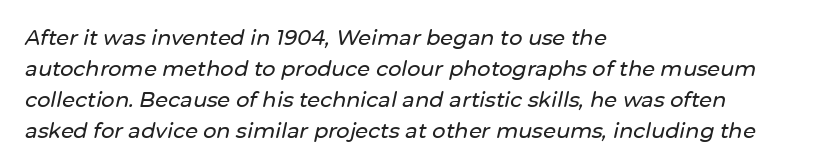
{"italic": "yes", "lean": "right", "slant_degrees": 12, "underline": "no", "align": "left", "line_spacing": "normal", "line_spacing_ratio": 1.47, "letter_spacing": "normal", "letter_spacing_em": 0.0, "glyph_px": 21}
